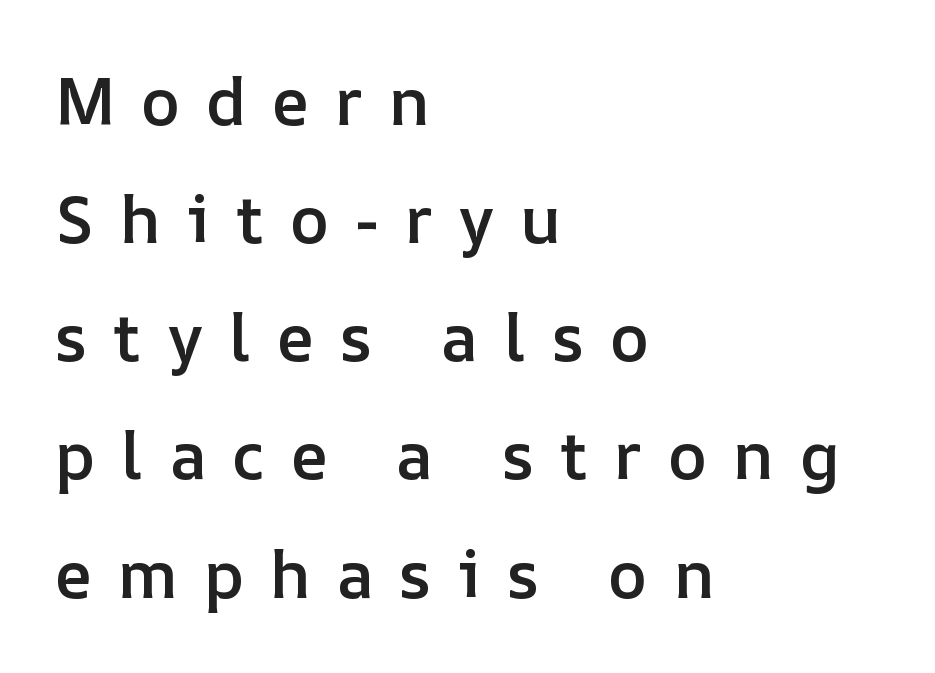
Q: Is the text bold? A: Semi-bold.
Q: Is the text italic (slanted)? A: No, it is upright.
Q: Is the text underlined? A: No.
Q: How is the paragraph aligned? A: Left-aligned.
Q: Is the spacing between letters normal or unusually wide? A: Unusually wide.
Q: Width (condensed, normal, or wide)? A: Normal.
Q: Stroke contrast? A: Low.
Q: x-height? A: Medium.
Q: Monospaced? A: No.
